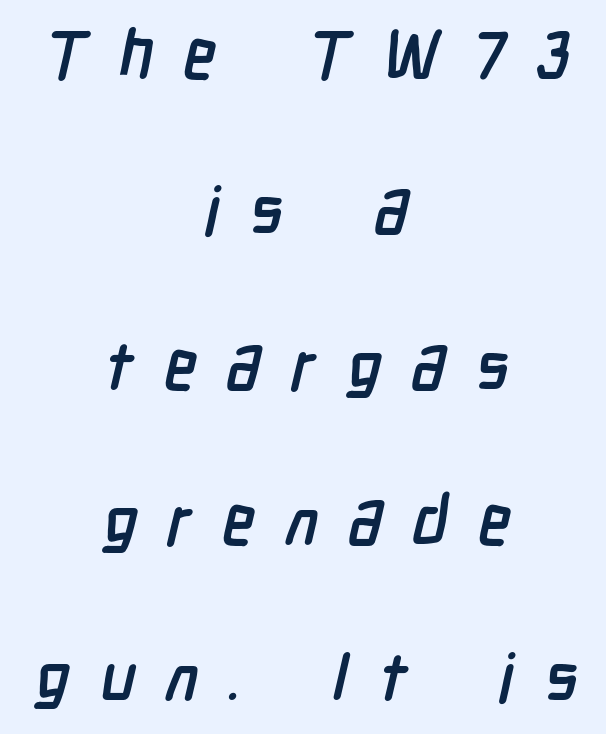
Q: Is the text bold? A: Yes.
Q: Is the typeface a serif or a sans-serif typeface? A: Sans-serif.
Q: Is the text underlined? A: No.
Q: How is the paragraph aligned? A: Centered.
Q: Is the spacing between letters normal or unusually wide? A: Unusually wide.
Q: Is the spacing between lines tight, normal or loose? A: Loose.
Q: Width (condensed, normal, or wide)? A: Condensed.
Q: Stroke contrast? A: Low.
Q: x-height? A: Medium.
Q: Monospaced? A: No.
